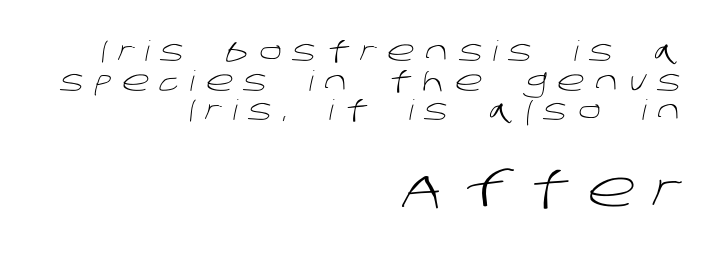
The image shows 49 px light sans-serif type; set right-aligned, tight line spacing (1.06x), unusually wide letter spacing (+0.4 em), not underlined; the second (bottom) block is 1.75x larger; low stroke contrast and a large x-height.
